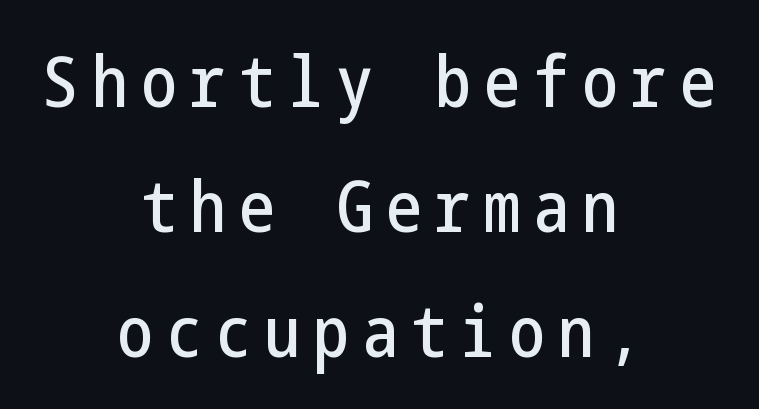
Posture: upright roman. The designer went with a sans here, leaving each stem footless. Nobody drew a line under any word here. The lines in this sample share a center point and differ in where they start and stop.
